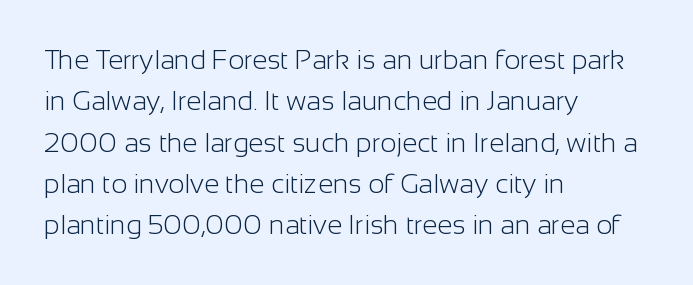
{"italic": "no", "bold": "no", "underline": "no", "align": "left", "line_spacing": "normal", "line_spacing_ratio": 1.53, "letter_spacing": "normal", "letter_spacing_em": 0.0, "glyph_px": 27}
